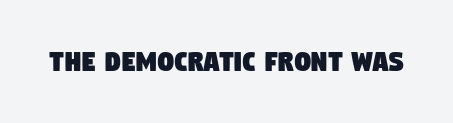
The space directly below the letters is spotless. Look at the tracking — it's just the regular setting, nothing added. Note the varied advance widths — an 'i' is clearly narrower than an 'm'. Is this a sans? Yes — the strokes have no serifs.
